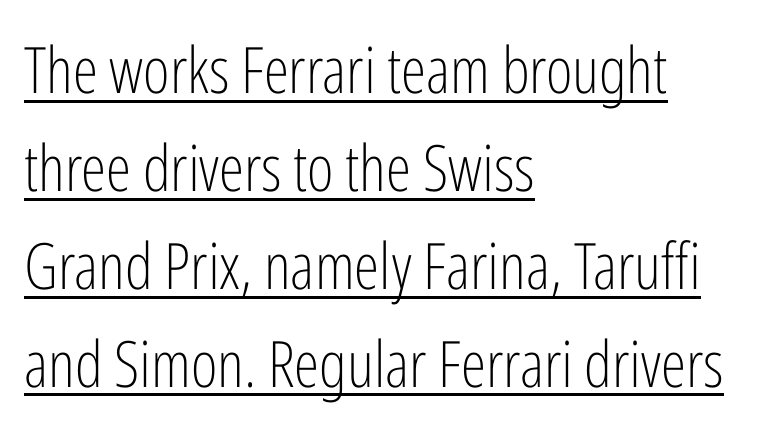
Q: Is the text bold? A: No.
Q: Is the text italic (slanted)? A: No, it is upright.
Q: Is the typeface a serif or a sans-serif typeface? A: Sans-serif.
Q: Is the text underlined? A: Yes.
Q: How is the paragraph aligned? A: Left-aligned.
Q: Is the spacing between letters normal or unusually wide? A: Normal.
Q: Is the spacing between lines tight, normal or loose? A: Normal.
Q: Width (condensed, normal, or wide)? A: Condensed.
Q: Stroke contrast? A: Low.
Q: x-height? A: Medium.
Q: Monospaced? A: No.
